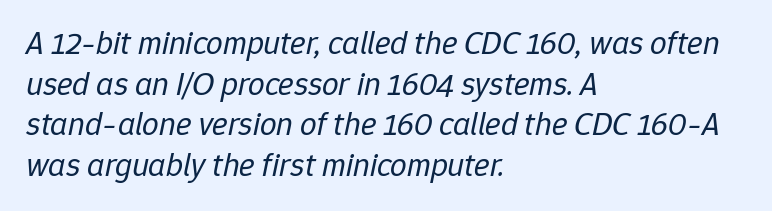
Reading down the block, your eye returns to a fixed left position each line. The specimen reads as italic at a glance. Vertical stems look standard width or narrower in stroke. The strip under each line holds only bare page.
